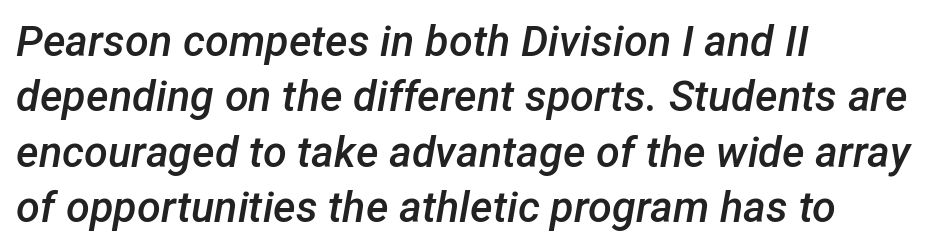
Q: Is the text bold? A: Semi-bold.
Q: Is the text italic (slanted)? A: Yes, it leans right by about 12 degrees.
Q: Is the text underlined? A: No.
Q: How is the paragraph aligned? A: Left-aligned.
Q: Is the spacing between letters normal or unusually wide? A: Normal.
Q: Is the spacing between lines tight, normal or loose? A: Normal.
Q: Width (condensed, normal, or wide)? A: Normal.
Q: Stroke contrast? A: Low.
Q: x-height? A: Medium.
Q: Monospaced? A: No.
